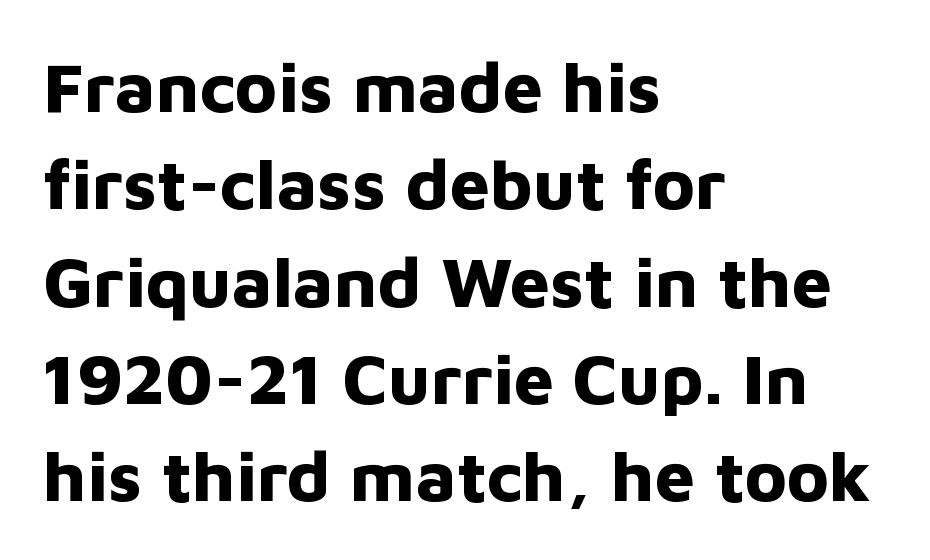
The rag falls on the right side of this text block. Serif or sans? Sans — the stroke terminals are bare. Heft: maximum for text — a bold. Is there any slant? The stems are plumb. The gap between lines stays unmarked. A typesetter would call this proportional, since set widths differ per character.
